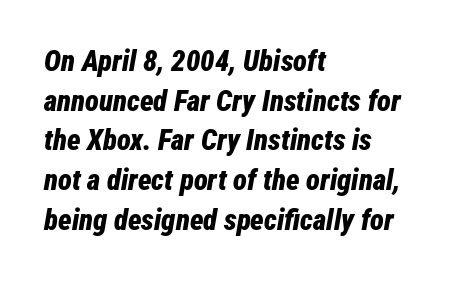
The image shows 29 px bold, condensed type, italic (leaning right); set left-aligned, normal line spacing (1.37x), normal letter spacing, not underlined; low stroke contrast and a medium x-height.
